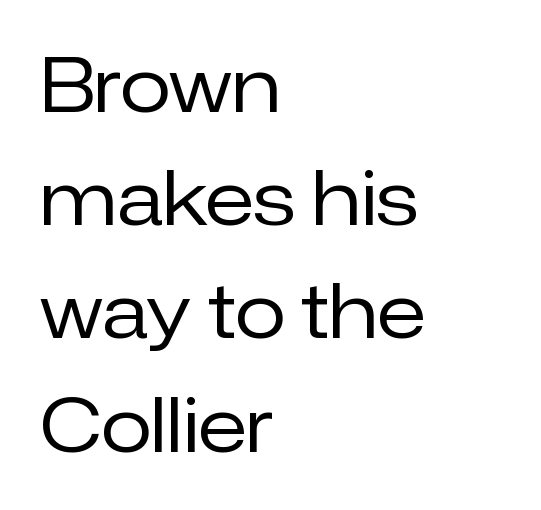
A sans-serif font was chosen for this passage. Line beginnings align vertically; line endings do not. Every stem runs plumb, perpendicular to the baseline. You could not count columns in this text — the font is proportionally spaced.
